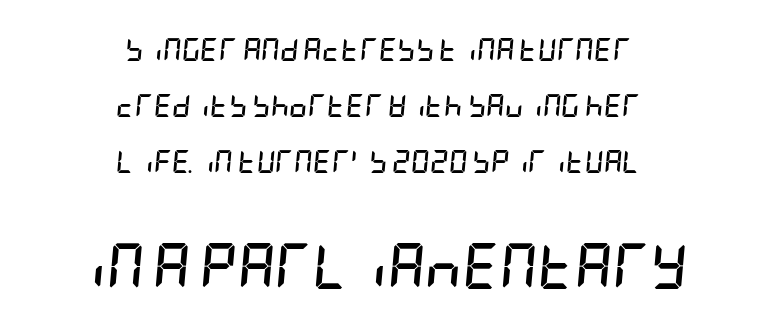
{"italic": "yes", "lean": "right", "slant_degrees": 5, "bold": "yes", "weight": "semibold", "width": "condensed", "stroke_contrast": "low", "x_height": "large", "underline": "no", "align": "center", "line_spacing": "loose", "line_spacing_ratio": 2.44, "letter_spacing": "normal", "letter_spacing_em": 0.0, "larger_block": "second", "size_ratio": 2.0, "glyph_px": 46}
